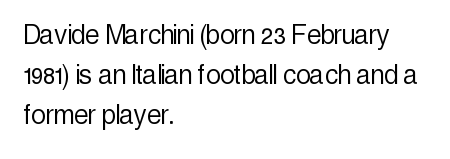
You could not count columns in this text — the font is proportionally spaced. A normal amount of white space separates one row of letters from the next. Clear beneath every line of the passage. Italic: no, the glyphs are upright roman. Does the copy run flush right? No — it runs flush left.
